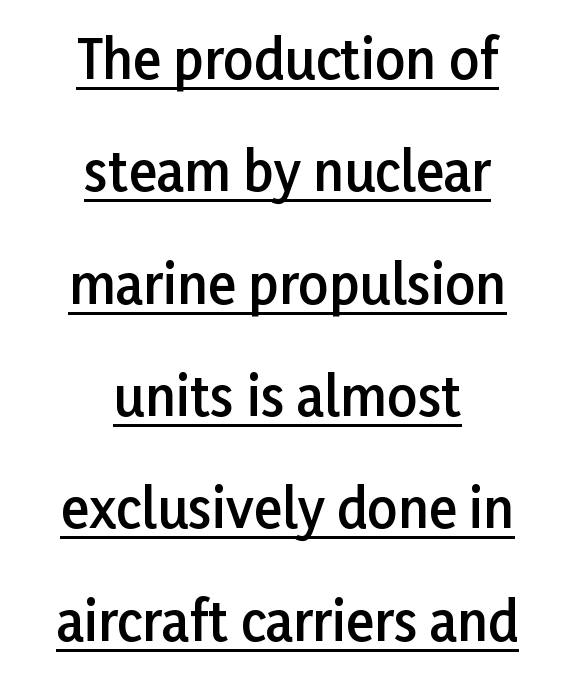
The image shows 53 px semibold sans-serif type, upright; set centered, loose line spacing (2.12x), normal letter spacing, underlined; low stroke contrast and a medium x-height.
